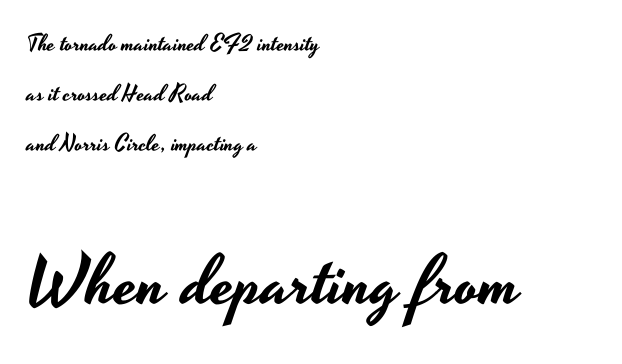
{"serif": "no", "width": "wide", "stroke_contrast": "low", "x_height": "small", "monospaced": "no", "underline": "no", "align": "left", "line_spacing": "loose", "line_spacing_ratio": 2.17, "letter_spacing": "normal", "letter_spacing_em": 0.0, "larger_block": "second", "size_ratio": 3.04, "glyph_px": 70}
